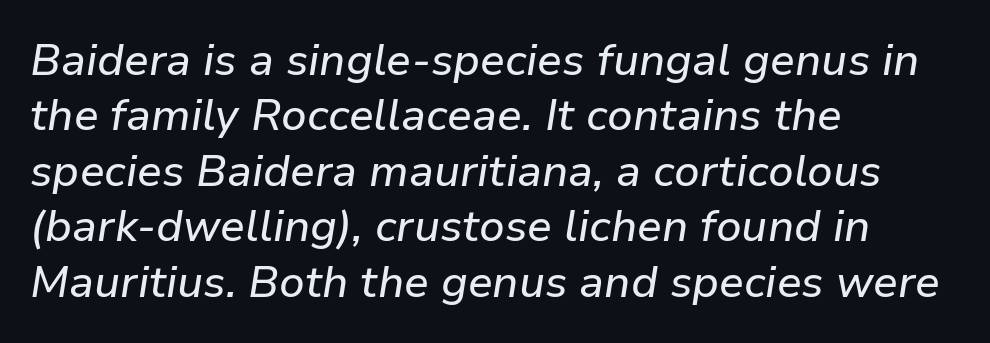
The image shows 44 px text type, italic (leaning right); set left-aligned, normal line spacing (1.26x), normal letter spacing, not underlined; low stroke contrast and a medium x-height.
